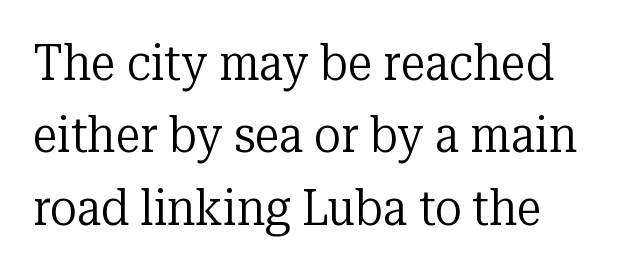
Typographically, this falls in the serif category. Is this a fixed-width face? No — the glyphs have proportional, varying widths. Leftover space on each line is placed entirely after the last word. Upright lettering throughout. A quiet, ordinary-to-light weight characterises the typeface. Interline gaps are of average width in this sample.
